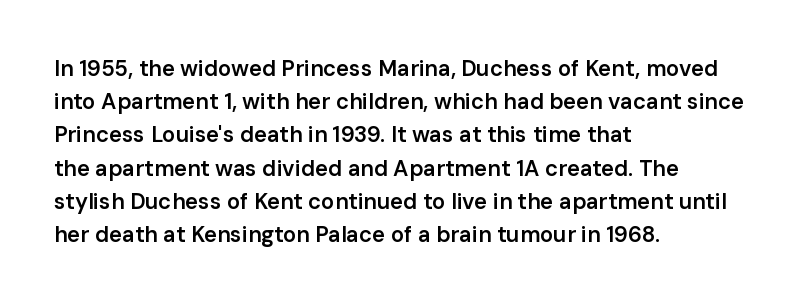
{"italic": "no", "bold": "semi", "underline": "no", "align": "left", "line_spacing": "normal", "line_spacing_ratio": 1.51, "letter_spacing": "normal", "letter_spacing_em": 0.0, "glyph_px": 22}
